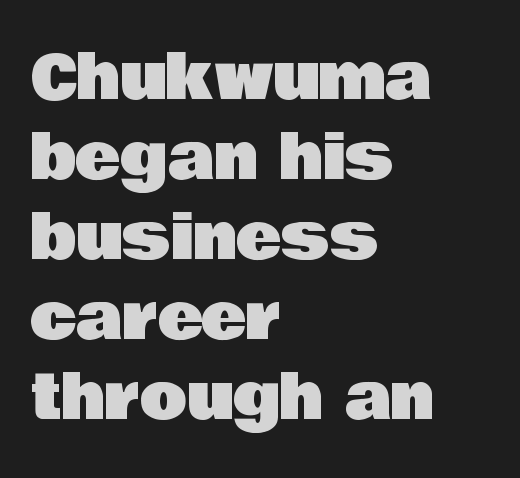
{"serif": "no", "italic": "no", "width": "normal", "stroke_contrast": "low", "x_height": "large", "monospaced": "no", "underline": "no", "align": "left", "line_spacing": "normal", "line_spacing_ratio": 1.31, "letter_spacing": "normal", "letter_spacing_em": 0.0, "glyph_px": 61}
